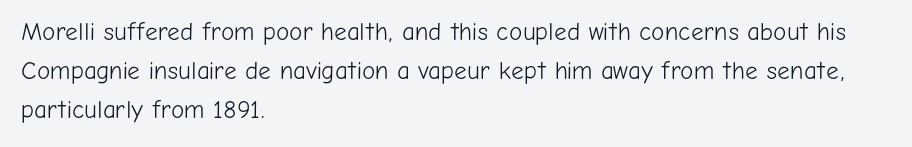
The image shows 25 px text type, upright; set left-aligned, normal line spacing (1.57x), normal letter spacing, not underlined.
